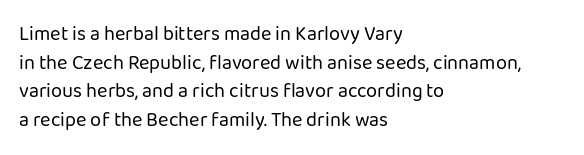
The image shows 20 px text type, upright; set left-aligned, normal line spacing (1.43x), normal letter spacing, not underlined.
